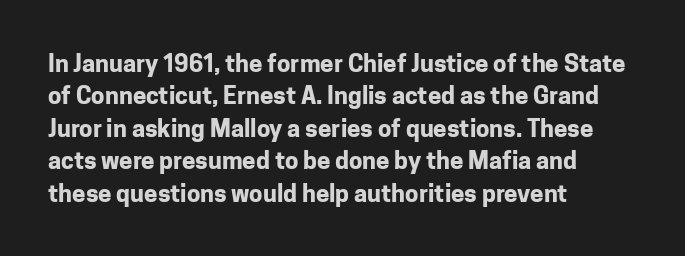
Q: Is the text bold? A: Yes.
Q: Is the text italic (slanted)? A: No, it is upright.
Q: Is the text underlined? A: No.
Q: How is the paragraph aligned? A: Left-aligned.
Q: Is the spacing between letters normal or unusually wide? A: Normal.
Q: Is the spacing between lines tight, normal or loose? A: Normal.
